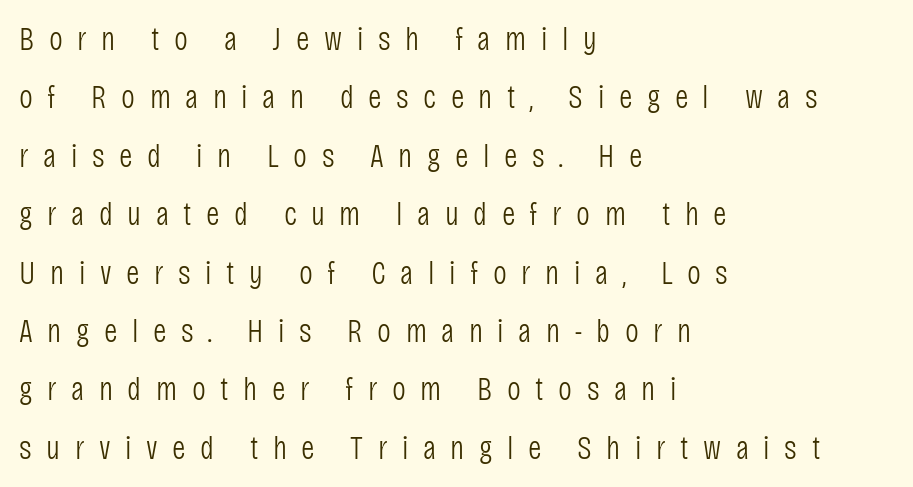
Q: Is the text bold? A: No.
Q: Is the text italic (slanted)? A: No, it is upright.
Q: Is the typeface a serif or a sans-serif typeface? A: Sans-serif.
Q: Is the text underlined? A: No.
Q: How is the paragraph aligned? A: Left-aligned.
Q: Is the spacing between letters normal or unusually wide? A: Unusually wide.
Q: Width (condensed, normal, or wide)? A: Condensed.
Q: Stroke contrast? A: Low.
Q: x-height? A: Large.
Q: Monospaced? A: No.
